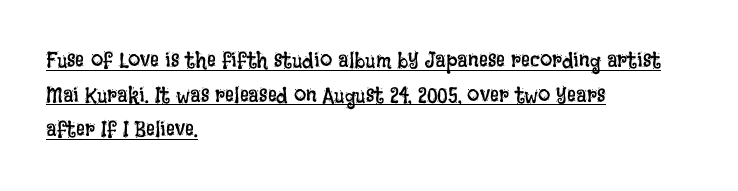
Summary of weight: not heavy and not bold. No italicization has been applied; the sample stays upright. The gaps between neighbouring characters are ordinary and unremarkable. What's the leading like? Ordinary, nothing unusual. A rule runs beneath these lines of type. Reading down the block, your eye returns to a fixed left position each line.
